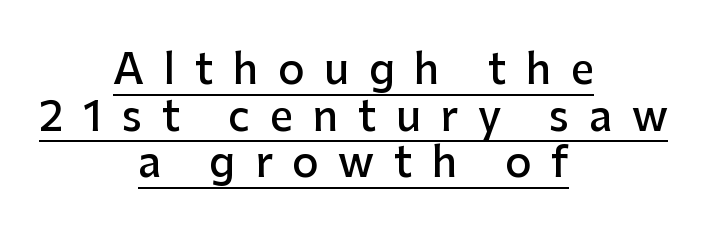
These lines are rendered in a variable-pitch font. A roman cut, with each character standing at attention. How are the letters spaced? Widely, with obvious added tracking. This rendering uses center alignment, leaving both contours irregular but symmetric.
